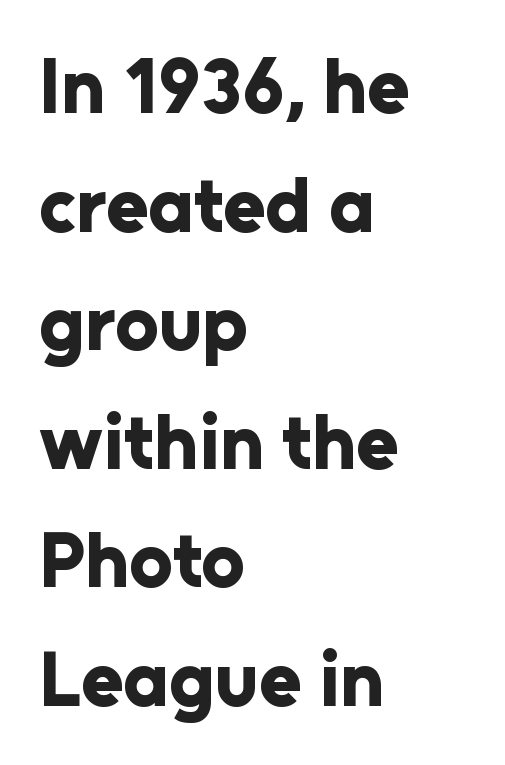
The image shows 77 px bold sans-serif type, upright; set left-aligned, normal line spacing (1.54x), normal letter spacing, not underlined; low stroke contrast and a medium x-height.
